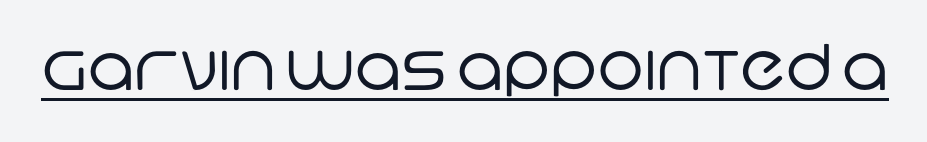
Q: Is the text bold? A: No.
Q: Is the typeface a serif or a sans-serif typeface? A: Sans-serif.
Q: Is the text underlined? A: Yes.
Q: Is the spacing between letters normal or unusually wide? A: Normal.
Q: Width (condensed, normal, or wide)? A: Normal.
Q: Stroke contrast? A: Low.
Q: x-height? A: Large.
Q: Monospaced? A: No.
